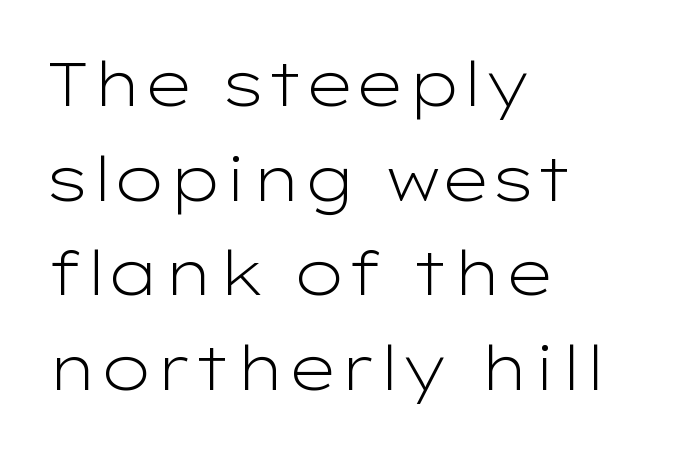
Q: Is the text bold? A: No.
Q: Is the text italic (slanted)? A: No, it is upright.
Q: Is the typeface a serif or a sans-serif typeface? A: Sans-serif.
Q: Is the text underlined? A: No.
Q: How is the paragraph aligned? A: Left-aligned.
Q: Is the spacing between letters normal or unusually wide? A: Normal.
Q: Is the spacing between lines tight, normal or loose? A: Normal.
Q: Width (condensed, normal, or wide)? A: Wide.
Q: Stroke contrast? A: Low.
Q: x-height? A: Medium.
Q: Monospaced? A: No.
